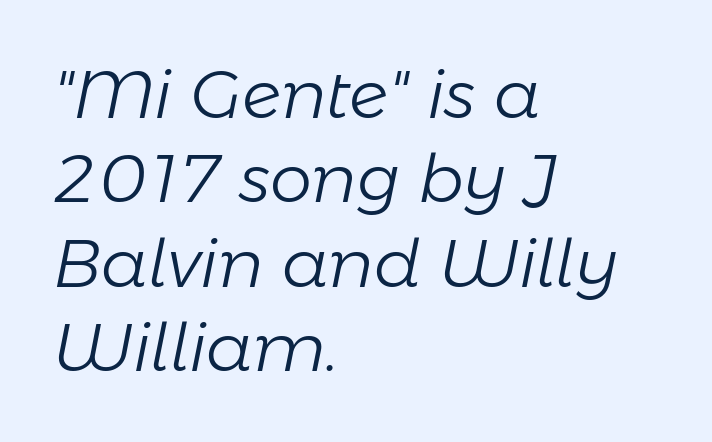
The image shows 67 px light type, italic (leaning right); set left-aligned, normal line spacing (1.26x), normal letter spacing, not underlined; low stroke contrast and a medium x-height.
